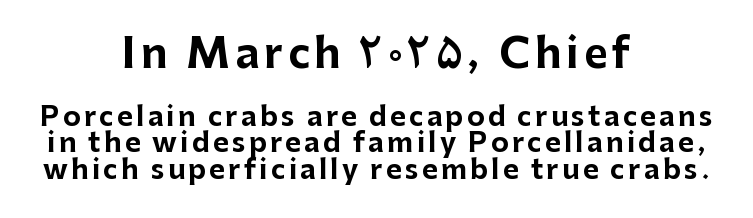
Q: Is the text bold? A: Yes.
Q: Is the text italic (slanted)? A: No, it is upright.
Q: Is the typeface a serif or a sans-serif typeface? A: Sans-serif.
Q: Is the text underlined? A: No.
Q: How is the paragraph aligned? A: Centered.
Q: Is the spacing between lines tight, normal or loose? A: Tight.
Q: Which block of text is set in a larger size, the first (top) or the second (bottom)? A: The first (top) one.
Q: Width (condensed, normal, or wide)? A: Normal.
Q: Stroke contrast? A: Low.
Q: x-height? A: Medium.
Q: Monospaced? A: No.
